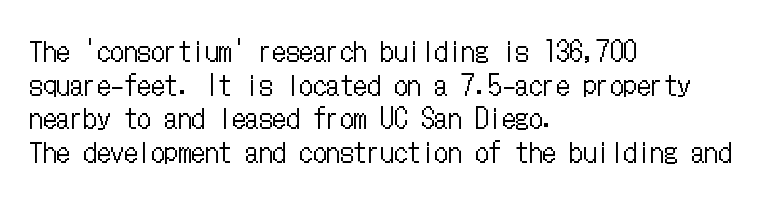
The image shows 27 px text type, upright; set left-aligned, normal line spacing (1.25x), normal letter spacing, not underlined.
